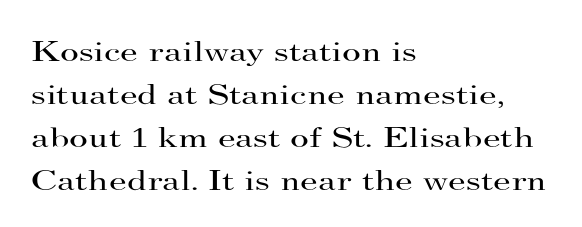
Is the block centered? No — it sits flush against the left margin. The letterforms sit shoulder to shoulder at normal distance. Proportional: the letters do not fall into vertical columns. Regular leading.
